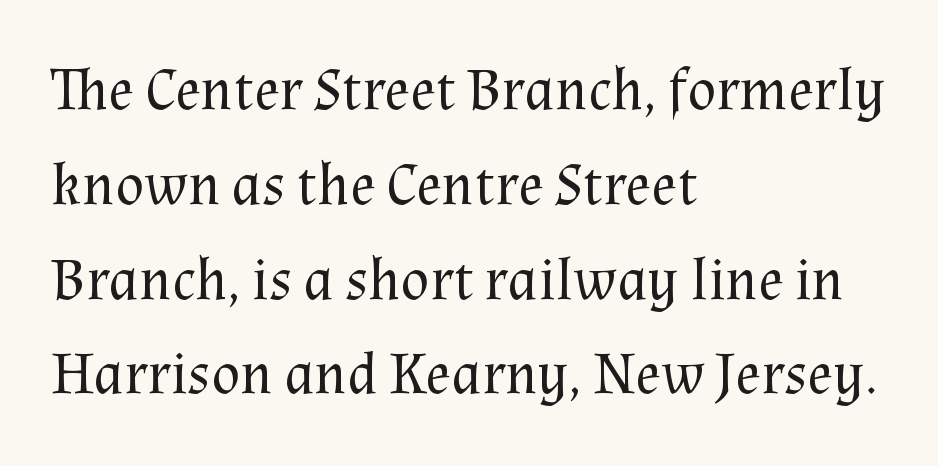
Compared with typical paragraphs, the rows here are spaced about the same. The font's upright variant was chosen for this text. Note the varied advance widths — an 'i' is clearly narrower than an 'm'. The weight would be labelled regular, book, light, or lighter still.
